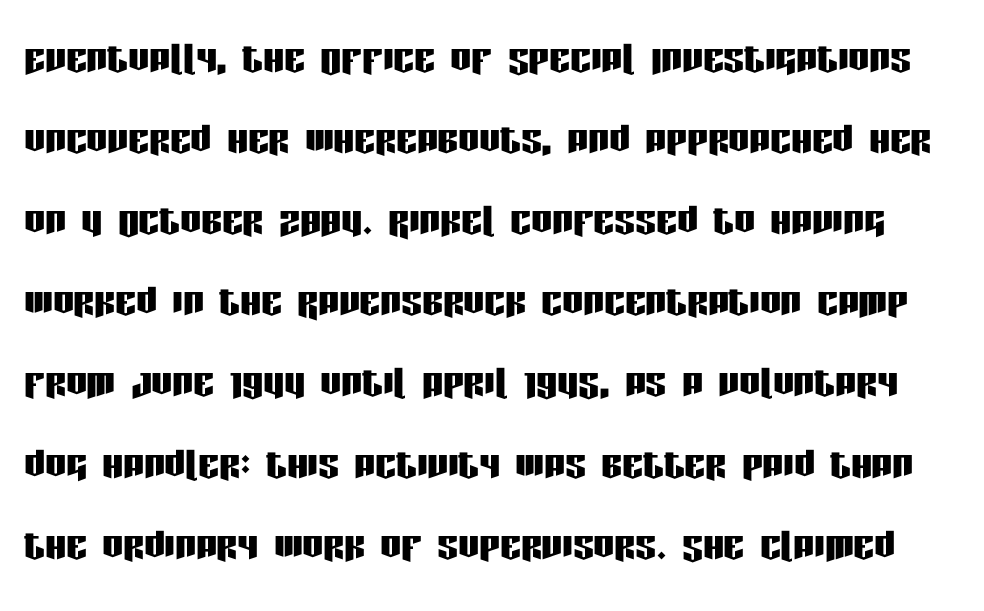
Q: Is the text italic (slanted)? A: No, it is upright.
Q: Is the typeface a serif or a sans-serif typeface? A: Sans-serif.
Q: Is the text underlined? A: No.
Q: Is the spacing between letters normal or unusually wide? A: Normal.
Q: Is the spacing between lines tight, normal or loose? A: Normal.
Q: Width (condensed, normal, or wide)? A: Condensed.
Q: Stroke contrast? A: Low.
Q: x-height? A: Large.
Q: Monospaced? A: No.
